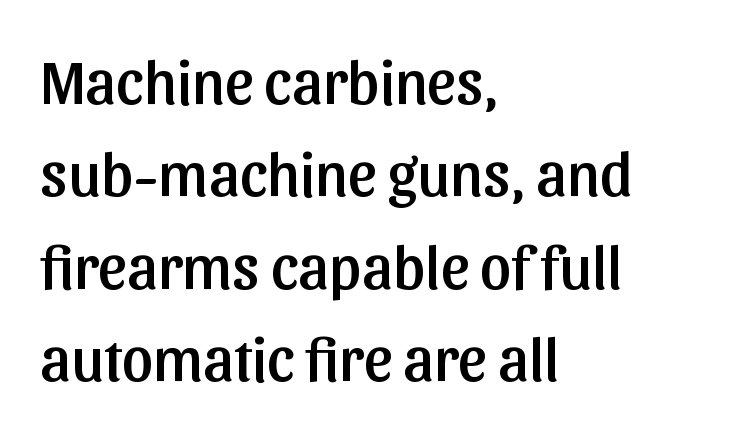
Does extra space separate the letters? No, they use regular spacing. A typesetter would call this proportional, since set widths differ per character. Where is the straight margin? On the left. How would I describe the line gaps? Plain and ordinary. Typographically, this falls in the sans-serif category.
